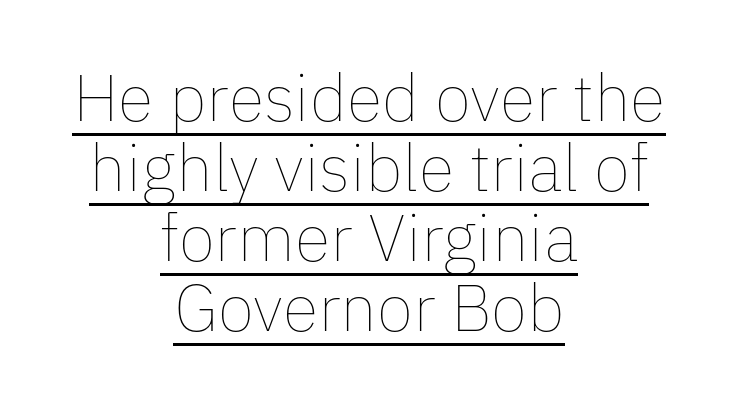
{"italic": "no", "bold": "no", "weight": "thin", "width": "normal", "stroke_contrast": "low", "x_height": "medium", "monospaced": "no", "underline": "yes", "align": "center", "line_spacing": "tight", "line_spacing_ratio": 1.06, "letter_spacing": "normal", "letter_spacing_em": 0.0, "glyph_px": 66}
